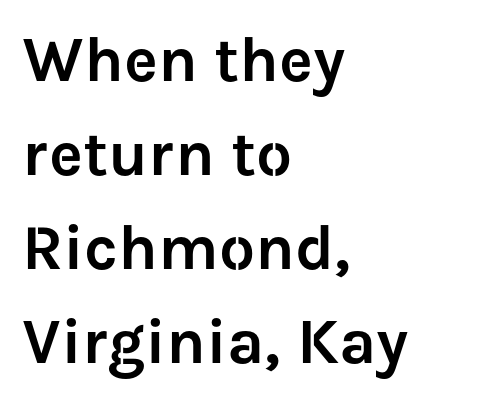
{"serif": "no", "italic": "no", "width": "normal", "stroke_contrast": "low", "x_height": "medium", "monospaced": "no", "underline": "no", "align": "left", "line_spacing": "normal", "line_spacing_ratio": 1.47, "letter_spacing": "normal", "letter_spacing_em": 0.0, "glyph_px": 64}
